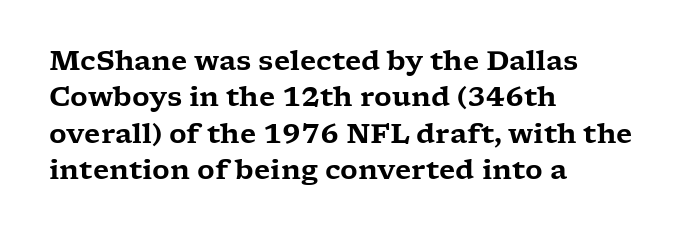
{"italic": "no", "underline": "no", "align": "left", "line_spacing": "normal", "line_spacing_ratio": 1.35, "letter_spacing": "normal", "letter_spacing_em": 0.0, "glyph_px": 27}
